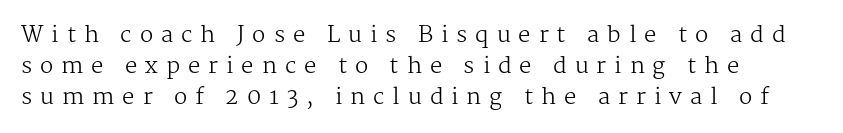
The image shows 22 px text type, upright; set left-aligned, normal line spacing (1.42x), unusually wide letter spacing (+0.36 em), not underlined.
